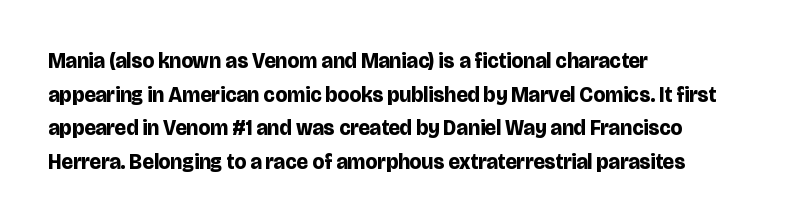
Q: Is the text bold? A: Yes.
Q: Is the text italic (slanted)? A: No, it is upright.
Q: Is the text underlined? A: No.
Q: How is the paragraph aligned? A: Left-aligned.
Q: Is the spacing between letters normal or unusually wide? A: Normal.
Q: Is the spacing between lines tight, normal or loose? A: Normal.
